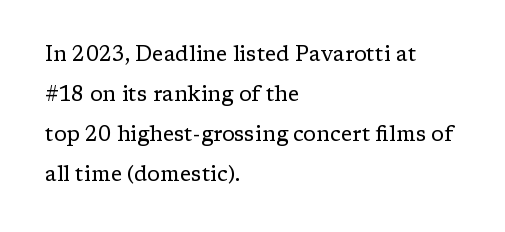
This reads as an unemphasized weight, regular at the heaviest. Default kerning and tracking; the words read as compact shapes. Airy leading. A bare baseline throughout the passage.
